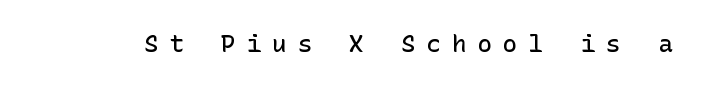
The image shows 24 px text type, upright; set unusually wide letter spacing (+0.47 em), not underlined.
